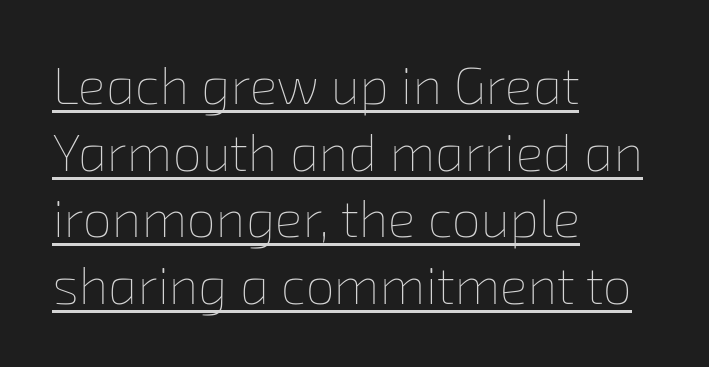
{"bold": "no", "weight": "thin", "width": "normal", "stroke_contrast": "low", "x_height": "medium", "monospaced": "no", "underline": "yes", "align": "left", "line_spacing": "normal", "line_spacing_ratio": 1.28, "letter_spacing": "normal", "letter_spacing_em": 0.0, "glyph_px": 52}
